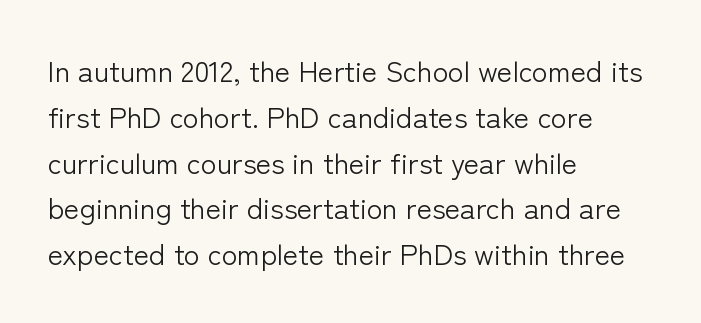
Q: Is the text bold? A: No.
Q: Is the text italic (slanted)? A: No, it is upright.
Q: Is the typeface a serif or a sans-serif typeface? A: Sans-serif.
Q: Is the text underlined? A: No.
Q: How is the paragraph aligned? A: Left-aligned.
Q: Is the spacing between letters normal or unusually wide? A: Normal.
Q: Is the spacing between lines tight, normal or loose? A: Normal.
Q: Width (condensed, normal, or wide)? A: Normal.
Q: Stroke contrast? A: Low.
Q: x-height? A: Medium.
Q: Monospaced? A: No.
